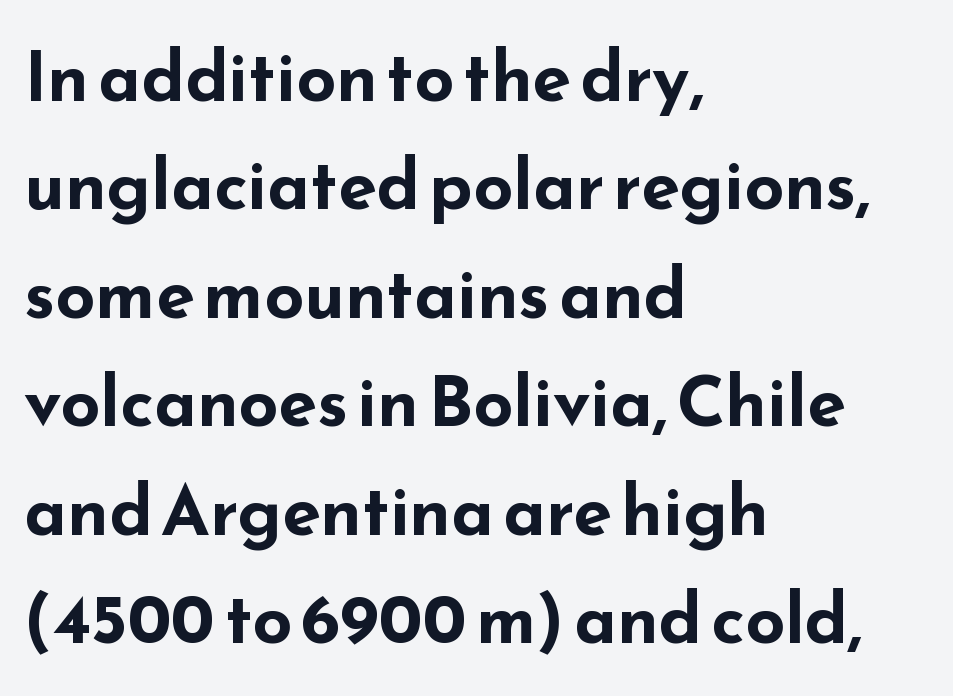
Q: Is the text bold? A: Yes.
Q: Is the text italic (slanted)? A: No, it is upright.
Q: Is the typeface a serif or a sans-serif typeface? A: Sans-serif.
Q: Is the text underlined? A: No.
Q: How is the paragraph aligned? A: Left-aligned.
Q: Is the spacing between letters normal or unusually wide? A: Normal.
Q: Is the spacing between lines tight, normal or loose? A: Normal.
Q: Width (condensed, normal, or wide)? A: Wide.
Q: Stroke contrast? A: Low.
Q: x-height? A: Small.
Q: Monospaced? A: No.
